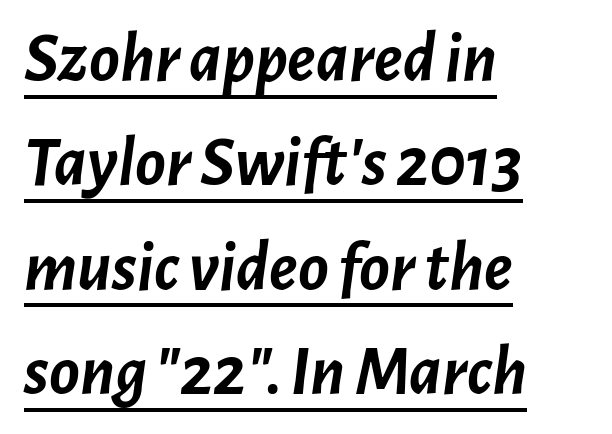
{"italic": "yes", "lean": "right", "slant_degrees": 7, "bold": "yes", "weight": "semibold", "width": "normal", "stroke_contrast": "low", "x_height": "medium", "monospaced": "no", "underline": "yes", "align": "left", "line_spacing": "normal", "line_spacing_ratio": 1.47, "letter_spacing": "normal", "letter_spacing_em": 0.0, "glyph_px": 71}
